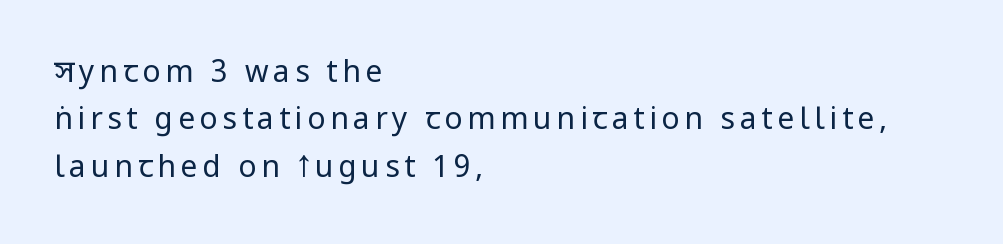
Notice how descenders clear the ascenders below comfortably — that's standard leading. If you drew a line through each stem, it would be perfectly vertical. The characters are drawn with everyday or finer stroke widths. A sans-serif font was chosen for this passage. Looks like regular typesetting: each glyph gets only the width it needs. The setting favours the left margin, as ordinary paragraphs usually do.
